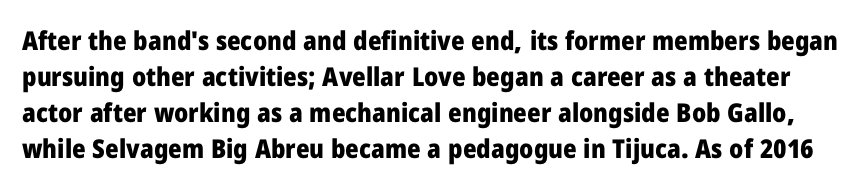
Q: Is the text bold? A: Yes.
Q: Is the text italic (slanted)? A: No, it is upright.
Q: Is the text underlined? A: No.
Q: Is the spacing between letters normal or unusually wide? A: Normal.
Q: Is the spacing between lines tight, normal or loose? A: Normal.
